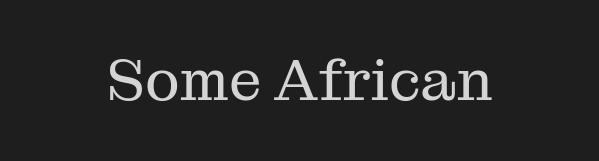
{"serif": "yes", "italic": "no", "bold": "no", "weight": "regular", "width": "normal", "stroke_contrast": "medium", "x_height": "medium", "monospaced": "no", "underline": "no", "letter_spacing": "normal", "letter_spacing_em": 0.0, "glyph_px": 58}
